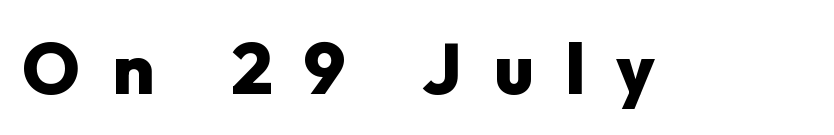
Bare-footed words on every line. If you drew a line through each stem, it would be perfectly vertical. Heavy-handed strokes throughout: this text is bold. These lines are rendered in a variable-pitch font. You could only call the tracking loose — the letters float apart. I'd call this a sans setting — the letters go barefoot.
